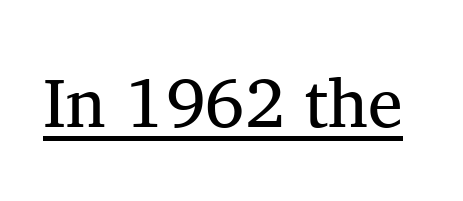
{"serif": "yes", "italic": "no", "bold": "no", "weight": "regular", "width": "normal", "stroke_contrast": "medium", "x_height": "medium", "monospaced": "no", "underline": "yes", "letter_spacing": "normal", "letter_spacing_em": 0.0, "glyph_px": 70}
